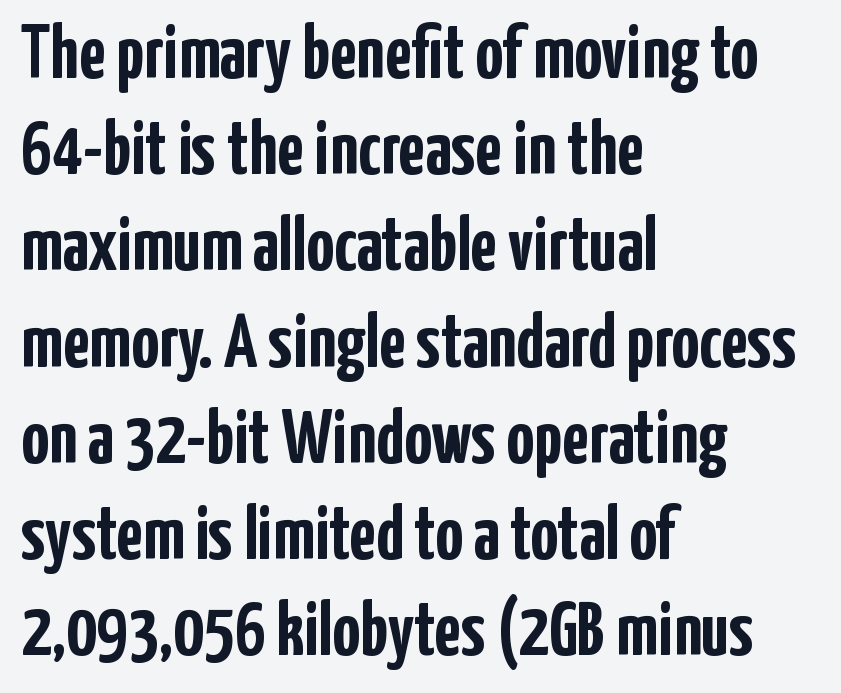
The image shows 77 px semibold, condensed sans-serif type, upright; set left-aligned, normal line spacing (1.25x), normal letter spacing, not underlined; low stroke contrast and a medium x-height.
